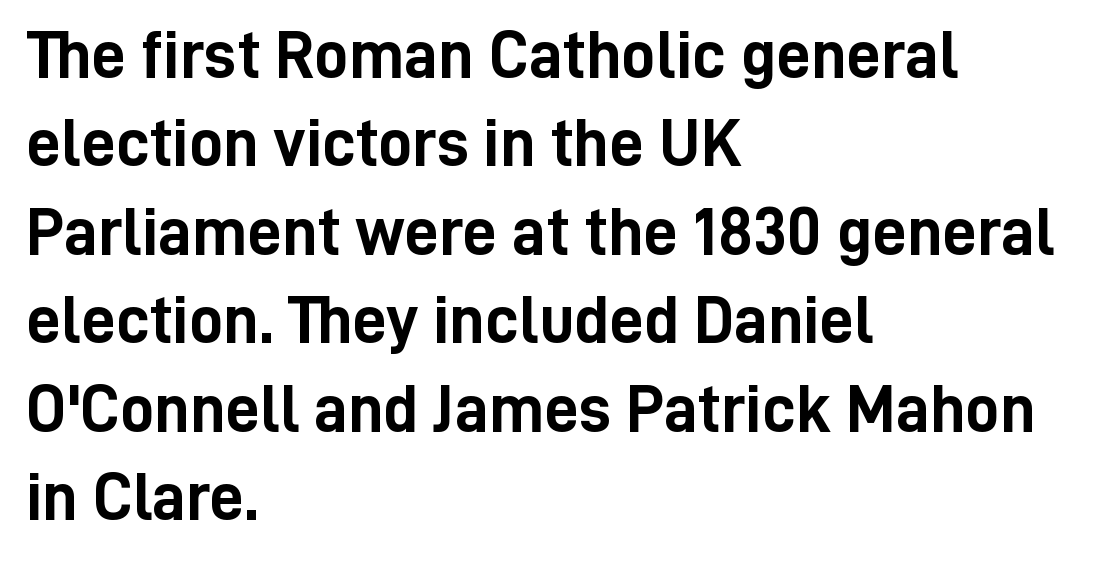
The image shows 68 px semibold, condensed sans-serif type, upright; set left-aligned, normal line spacing (1.3x), normal letter spacing, not underlined; low stroke contrast and a medium x-height.
